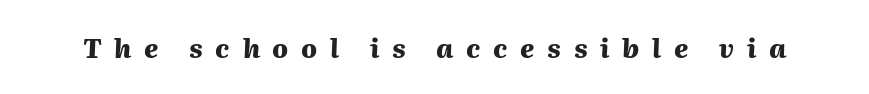
Weight check: bold — yes, fully. Every character sits at an angle, as italics do. Unmarked baselines from the first word to the last. Inter-character spacing is expanded well beyond the font's built-in metrics.
